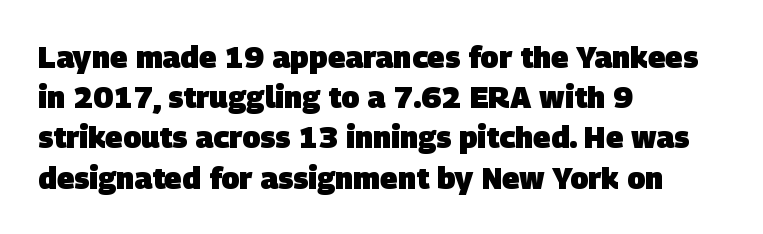
The image shows 30 px heavy sans-serif type; set left-aligned, normal line spacing (1.34x), normal letter spacing, not underlined; low stroke contrast and a large x-height.
